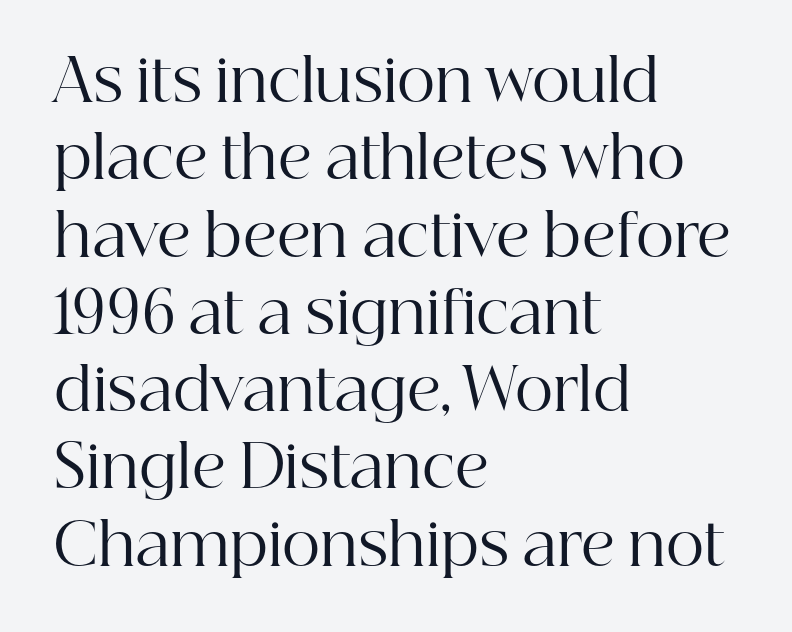
Each letter keeps its own natural width here, so spacing adapts to shape. What stands out about the letter spacing? Nothing — it is the standard amount. Regarding leading, the lines here are spaced in the standard way. The font family rendered here belongs to the serif group. Where is the straight margin? On the left. Letters rest on an invisible, unmarked baseline.
